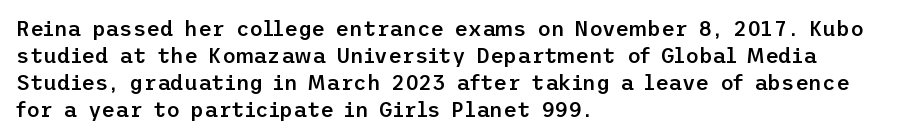
The image shows 21 px text type, upright; set left-aligned, normal line spacing (1.29x), normal letter spacing, not underlined.
